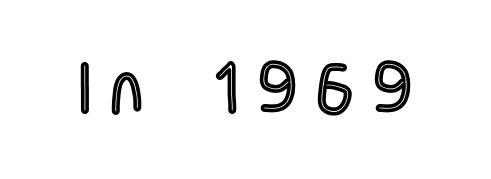
A clean baseline with only descenders dipping below it. Do the characters align in a grid? No, the font is proportional. Is the letter spacing exaggerated? Yes — the characters are pushed far apart. Quick note: not italic, upright.
